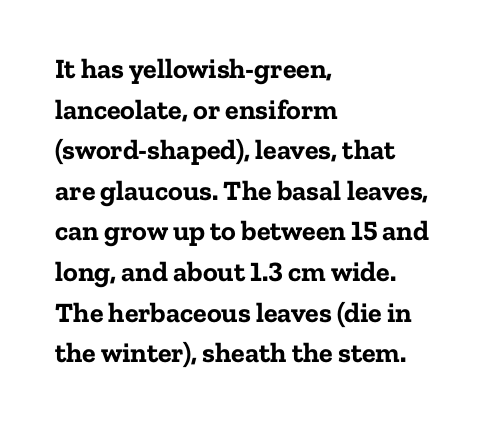
The zone under the glyphs is completely vacant. You could call the tracking neutral — neither tight nor loose. Typographically, this falls in the serif category. Regular leading. This is the regular roman posture of the typeface. Typographic density is high because the face is bold.
